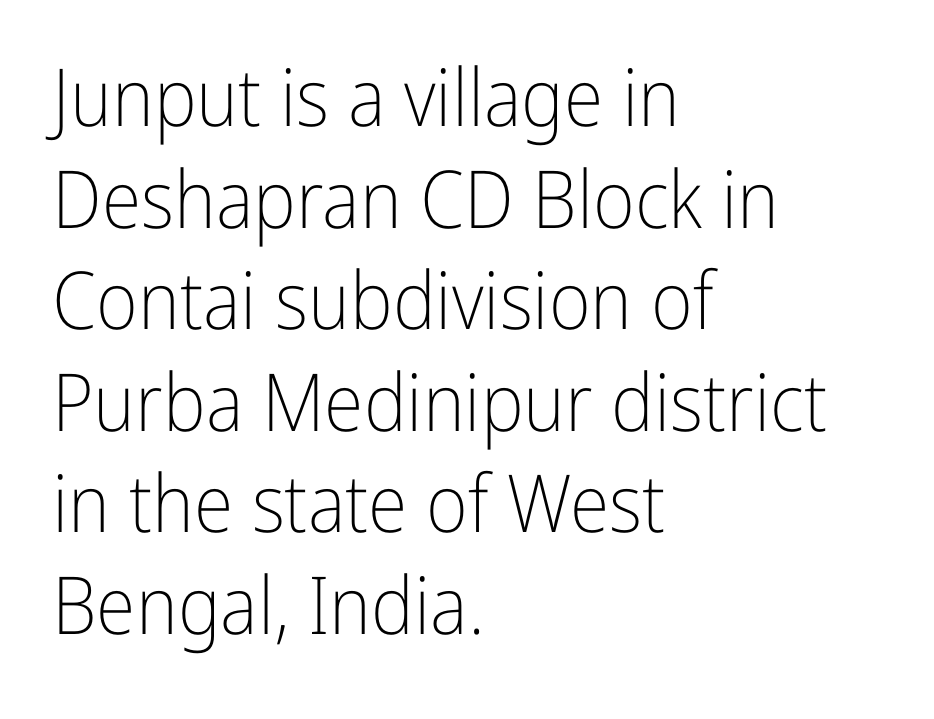
The image shows 80 px light, condensed sans-serif type, upright; set left-aligned, normal line spacing (1.27x), normal letter spacing, not underlined; low stroke contrast and a medium x-height.
